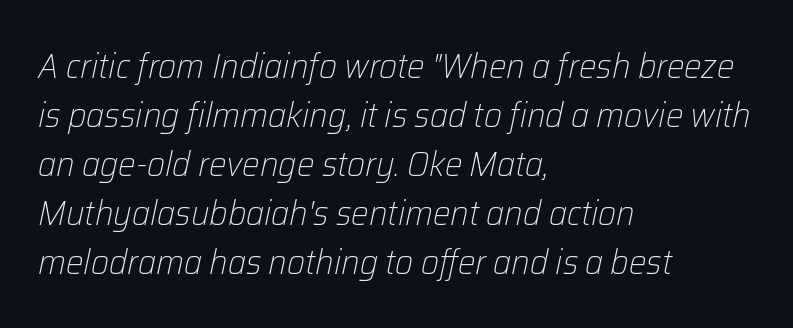
{"italic": "yes", "lean": "right", "slant_degrees": 12, "bold": "no", "weight": "light", "width": "normal", "stroke_contrast": "low", "x_height": "medium", "monospaced": "no", "underline": "no", "align": "left", "line_spacing": "normal", "line_spacing_ratio": 1.4, "letter_spacing": "normal", "letter_spacing_em": 0.0, "glyph_px": 35}
